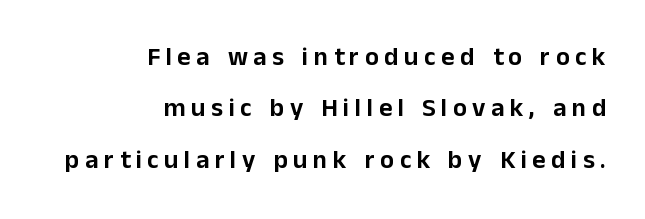
Q: Is the text italic (slanted)? A: No, it is upright.
Q: Is the text underlined? A: No.
Q: How is the paragraph aligned? A: Right-aligned.
Q: Is the spacing between letters normal or unusually wide? A: Unusually wide.
Q: Is the spacing between lines tight, normal or loose? A: Loose.
